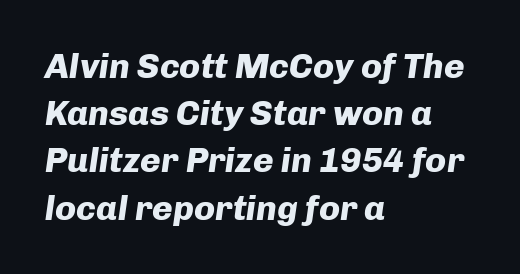
{"italic": "yes", "lean": "right", "slant_degrees": 8, "bold": "yes", "weight": "heavy", "width": "normal", "stroke_contrast": "low", "x_height": "medium", "monospaced": "no", "underline": "no", "align": "left", "line_spacing": "normal", "line_spacing_ratio": 1.35, "letter_spacing": "normal", "letter_spacing_em": 0.0, "glyph_px": 35}
